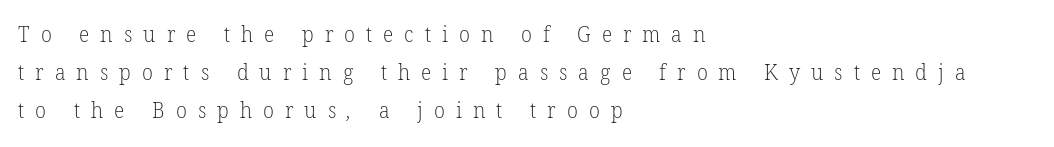
Q: Is the text bold? A: No.
Q: Is the text underlined? A: No.
Q: How is the paragraph aligned? A: Left-aligned.
Q: Is the spacing between letters normal or unusually wide? A: Unusually wide.
